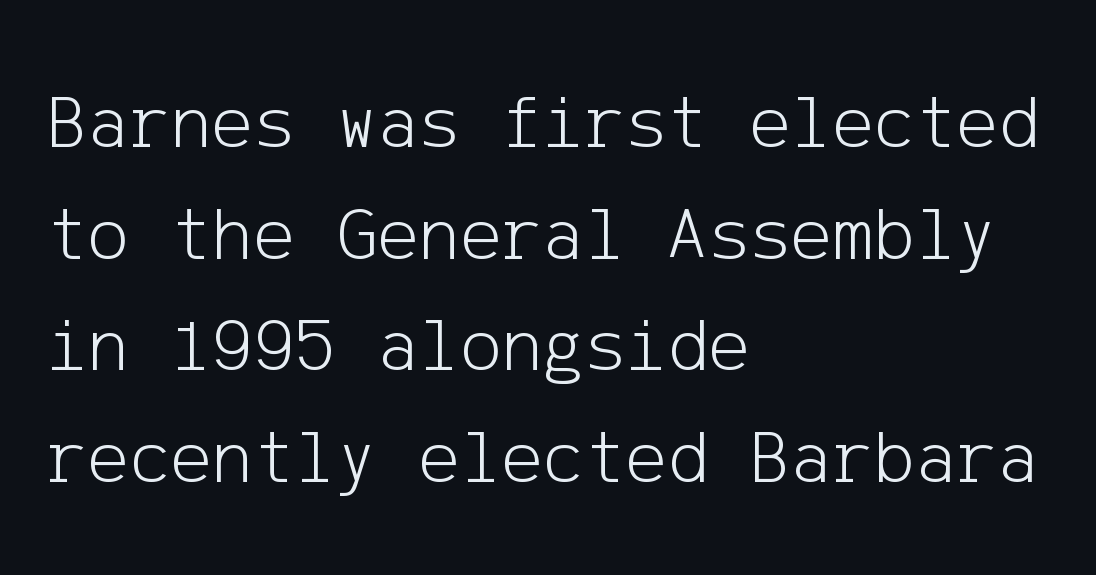
A typesetter would call this leading conventional body-copy spacing. Nothing heavy about these letters — not bold at all. Visually the block forms a straight wall on the left and a jagged coastline on the right. If you drew a line through each stem, it would be perfectly vertical.
